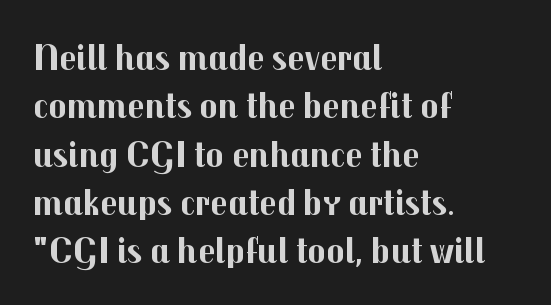
Q: Is the text bold? A: Yes.
Q: Is the text italic (slanted)? A: No, it is upright.
Q: Is the typeface a serif or a sans-serif typeface? A: Sans-serif.
Q: Is the text underlined? A: No.
Q: How is the paragraph aligned? A: Left-aligned.
Q: Is the spacing between letters normal or unusually wide? A: Normal.
Q: Is the spacing between lines tight, normal or loose? A: Normal.
Q: Width (condensed, normal, or wide)? A: Normal.
Q: Stroke contrast? A: Medium.
Q: x-height? A: Medium.
Q: Monospaced? A: No.
